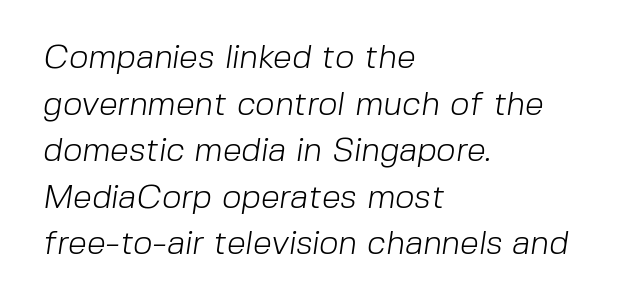
The image shows 34 px light sans-serif type; set left-aligned, normal line spacing (1.37x), normal letter spacing, not underlined; low stroke contrast and a medium x-height.
